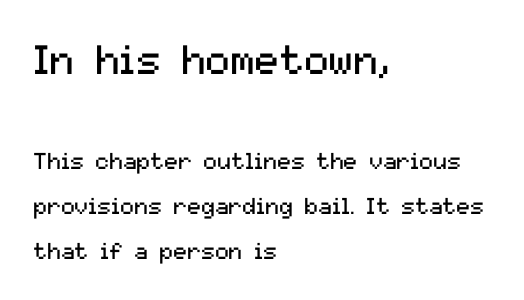
Q: Is the text bold? A: No.
Q: Is the text italic (slanted)? A: No, it is upright.
Q: Is the typeface a serif or a sans-serif typeface? A: Sans-serif.
Q: Is the text underlined? A: No.
Q: How is the paragraph aligned? A: Left-aligned.
Q: Is the spacing between letters normal or unusually wide? A: Normal.
Q: Is the spacing between lines tight, normal or loose? A: Loose.
Q: Which block of text is set in a larger size, the first (top) or the second (bottom)? A: The first (top) one.
Q: Width (condensed, normal, or wide)? A: Normal.
Q: Stroke contrast? A: Medium.
Q: x-height? A: Medium.
Q: Monospaced? A: No.
